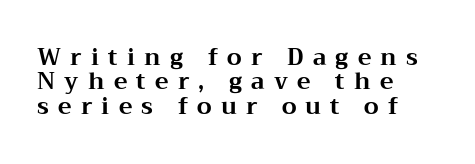
{"italic": "no", "bold": "yes", "underline": "no", "align": "left", "line_spacing": "tight", "line_spacing_ratio": 1.06, "letter_spacing": "wide", "letter_spacing_em": 0.4, "glyph_px": 23}
